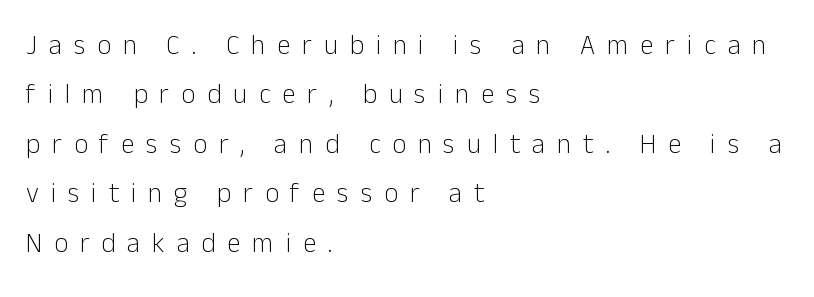
A clean baseline with only descenders dipping below it. Words appear elongated and porous because spacing is wide. Line starts are locked; line ends wander. Nothing heavy about these letters — not bold at all.
